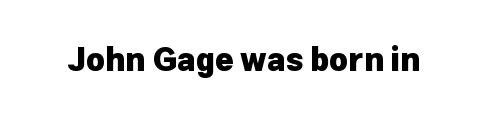
Every character sits straight up, as roman type does. Compared with typical body copy, the letter spacing here is the same. Lines of text with bare space underneath. What kind of face is this? One without serifs — a sans. Note the varied advance widths — an 'i' is clearly narrower than an 'm'.
